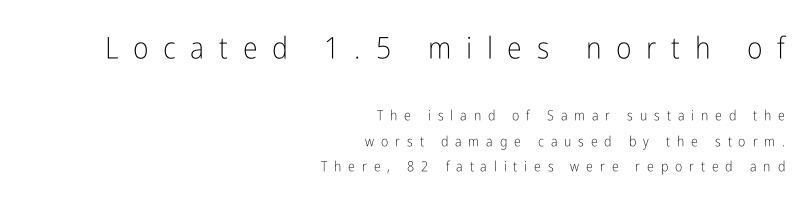
Q: Is the text bold? A: No.
Q: Is the text italic (slanted)? A: No, it is upright.
Q: Is the typeface a serif or a sans-serif typeface? A: Sans-serif.
Q: Is the text underlined? A: No.
Q: How is the paragraph aligned? A: Right-aligned.
Q: Is the spacing between letters normal or unusually wide? A: Unusually wide.
Q: Which block of text is set in a larger size, the first (top) or the second (bottom)? A: The first (top) one.
Q: Width (condensed, normal, or wide)? A: Condensed.
Q: Stroke contrast? A: Low.
Q: x-height? A: Medium.
Q: Monospaced? A: No.
